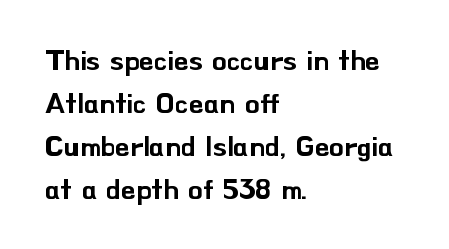
The image shows 29 px sans-serif type, upright; set left-aligned, normal line spacing (1.48x), normal letter spacing, not underlined; low stroke contrast and a small x-height.
